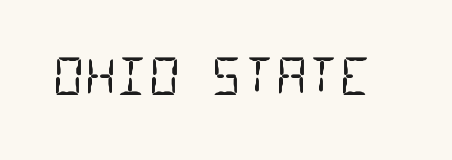
The image shows 49 px regular-weight, condensed sans-serif type, monospaced; set normal letter spacing, not underlined; low stroke contrast and a large x-height.
